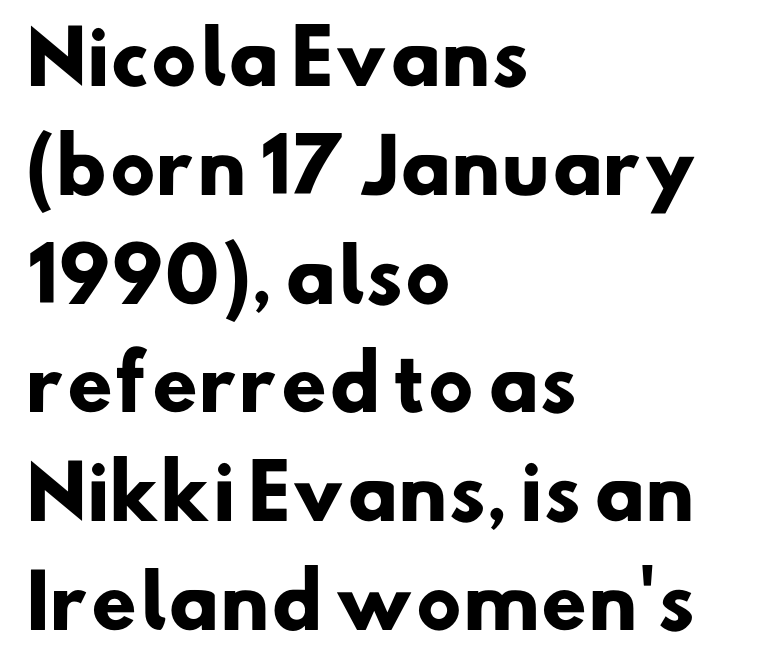
{"serif": "no", "bold": "yes", "weight": "heavy", "width": "normal", "stroke_contrast": "low", "x_height": "small", "monospaced": "no", "underline": "no", "align": "left", "line_spacing": "normal", "line_spacing_ratio": 1.49, "letter_spacing": "normal", "letter_spacing_em": 0.0, "glyph_px": 73}
